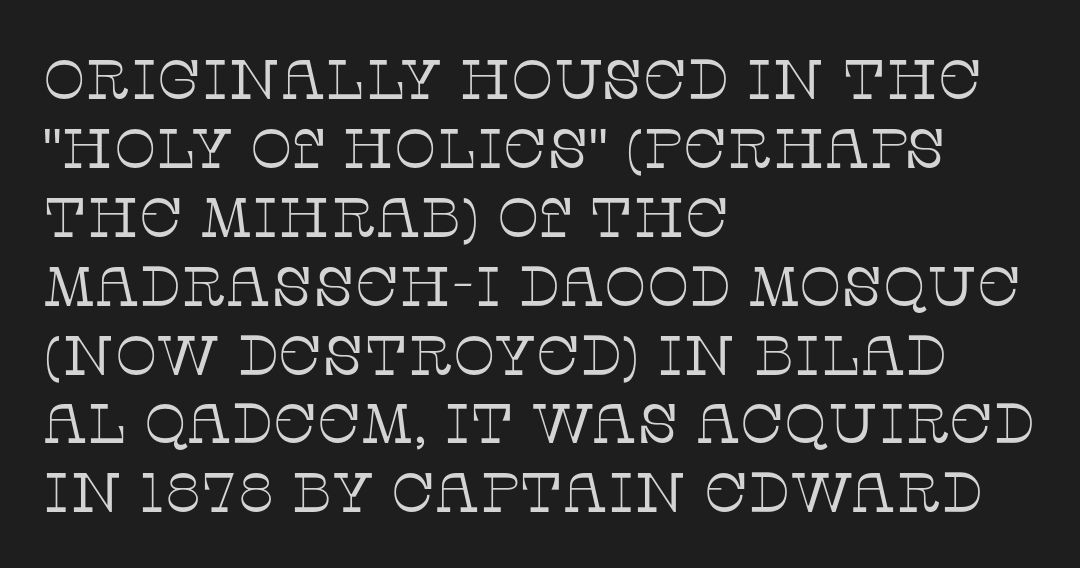
Q: Is the text bold? A: No.
Q: Is the text italic (slanted)? A: No, it is upright.
Q: Is the typeface a serif or a sans-serif typeface? A: Serif.
Q: Is the text underlined? A: No.
Q: How is the paragraph aligned? A: Left-aligned.
Q: Is the spacing between letters normal or unusually wide? A: Normal.
Q: Width (condensed, normal, or wide)? A: Normal.
Q: Stroke contrast? A: Low.
Q: x-height? A: Large.
Q: Monospaced? A: No.
